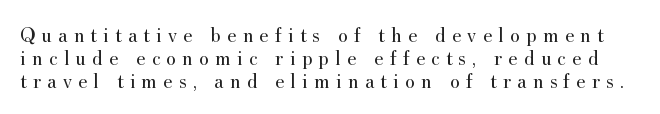
The image shows 21 px text type, upright; set tight line spacing (1.1x), unusually wide letter spacing (+0.3 em), not underlined.
